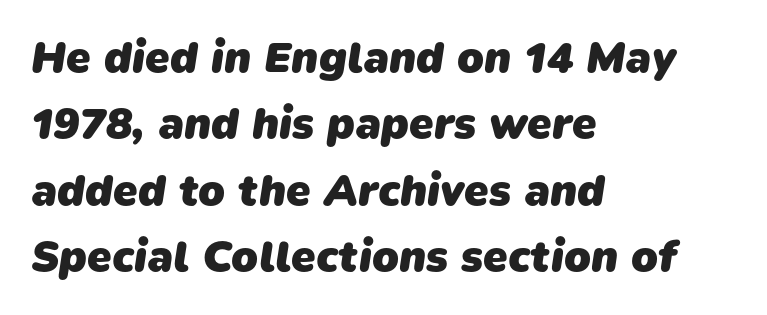
Q: Is the text bold? A: Yes.
Q: Is the typeface a serif or a sans-serif typeface? A: Sans-serif.
Q: Is the text underlined? A: No.
Q: How is the paragraph aligned? A: Left-aligned.
Q: Is the spacing between letters normal or unusually wide? A: Normal.
Q: Is the spacing between lines tight, normal or loose? A: Normal.
Q: Width (condensed, normal, or wide)? A: Normal.
Q: Stroke contrast? A: Low.
Q: x-height? A: Medium.
Q: Monospaced? A: No.
